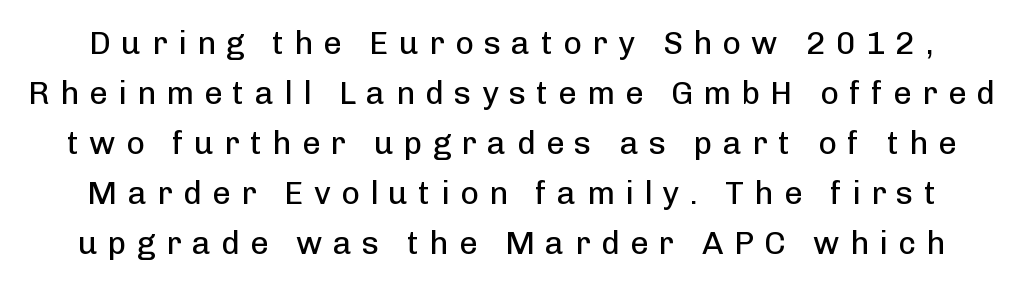
The image shows 32 px regular-weight sans-serif type, upright; set normal line spacing (1.56x), unusually wide letter spacing (+0.32 em), not underlined; low stroke contrast and a medium x-height.
